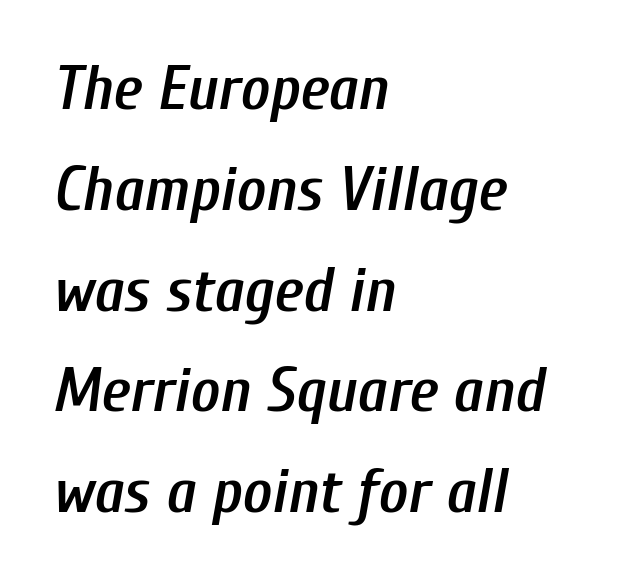
Q: Is the text bold? A: Semi-bold.
Q: Is the text italic (slanted)? A: Yes, it leans right by about 10 degrees.
Q: Is the text underlined? A: No.
Q: How is the paragraph aligned? A: Left-aligned.
Q: Is the spacing between letters normal or unusually wide? A: Normal.
Q: Is the spacing between lines tight, normal or loose? A: Normal.
Q: Width (condensed, normal, or wide)? A: Condensed.
Q: Stroke contrast? A: Low.
Q: x-height? A: Medium.
Q: Monospaced? A: No.
